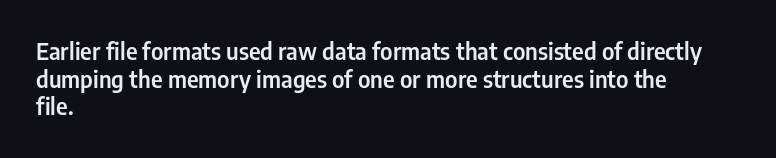
{"italic": "no", "underline": "no", "align": "left", "line_spacing_ratio": 1.2, "letter_spacing": "normal", "letter_spacing_em": 0.0, "glyph_px": 23}
